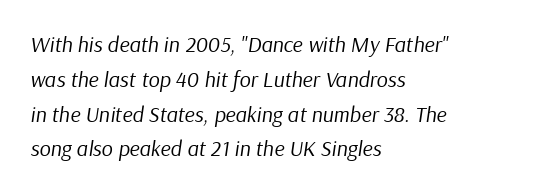
Q: Is the text bold? A: No.
Q: Is the text italic (slanted)? A: Yes, it leans right by about 9 degrees.
Q: Is the text underlined? A: No.
Q: How is the paragraph aligned? A: Left-aligned.
Q: Is the spacing between letters normal or unusually wide? A: Normal.
Q: Is the spacing between lines tight, normal or loose? A: Normal.
